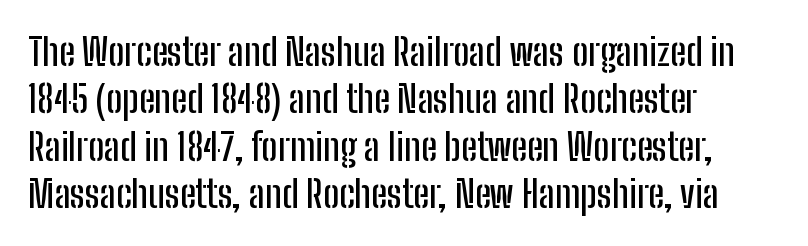
Q: Is the text italic (slanted)? A: No, it is upright.
Q: Is the typeface a serif or a sans-serif typeface? A: Sans-serif.
Q: Is the text underlined? A: No.
Q: How is the paragraph aligned? A: Left-aligned.
Q: Is the spacing between letters normal or unusually wide? A: Normal.
Q: Is the spacing between lines tight, normal or loose? A: Normal.
Q: Width (condensed, normal, or wide)? A: Condensed.
Q: Stroke contrast? A: Low.
Q: x-height? A: Medium.
Q: Monospaced? A: No.
